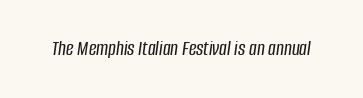
{"italic": "yes", "lean": "right", "slant_degrees": 8, "underline": "no", "letter_spacing": "normal", "letter_spacing_em": 0.0, "glyph_px": 21}
